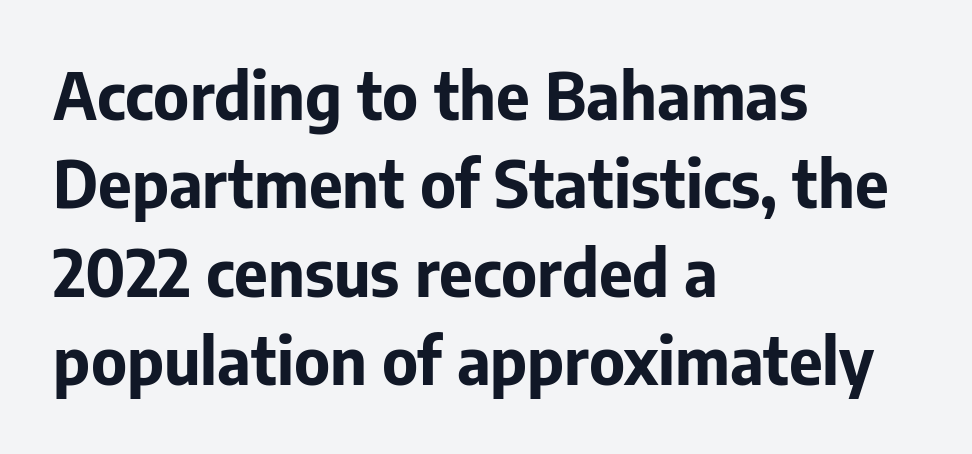
Q: Is the text bold? A: Yes.
Q: Is the text italic (slanted)? A: No, it is upright.
Q: Is the typeface a serif or a sans-serif typeface? A: Sans-serif.
Q: Is the text underlined? A: No.
Q: How is the paragraph aligned? A: Left-aligned.
Q: Is the spacing between letters normal or unusually wide? A: Normal.
Q: Is the spacing between lines tight, normal or loose? A: Normal.
Q: Width (condensed, normal, or wide)? A: Normal.
Q: Stroke contrast? A: Low.
Q: x-height? A: Medium.
Q: Monospaced? A: No.
